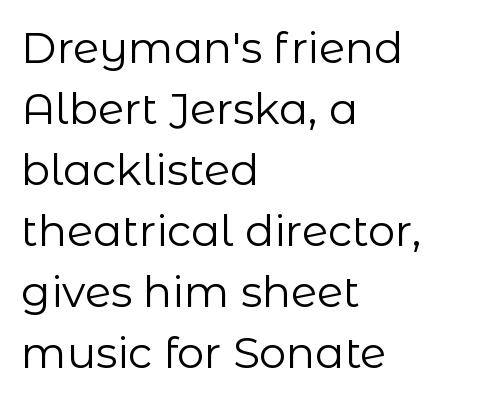
{"serif": "no", "italic": "no", "bold": "no", "weight": "regular", "width": "normal", "stroke_contrast": "low", "x_height": "medium", "monospaced": "no", "underline": "no", "align": "left", "line_spacing": "normal", "line_spacing_ratio": 1.42, "letter_spacing": "normal", "letter_spacing_em": 0.0, "glyph_px": 43}
